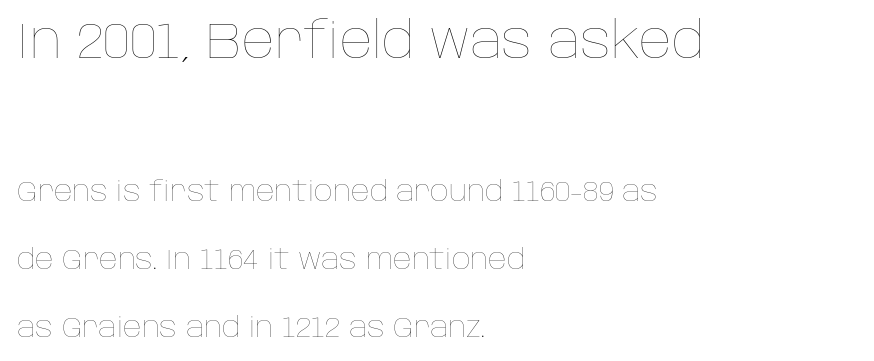
Q: Is the text bold? A: No.
Q: Is the text italic (slanted)? A: No, it is upright.
Q: Is the text underlined? A: No.
Q: How is the paragraph aligned? A: Left-aligned.
Q: Is the spacing between letters normal or unusually wide? A: Normal.
Q: Is the spacing between lines tight, normal or loose? A: Loose.
Q: Which block of text is set in a larger size, the first (top) or the second (bottom)? A: The first (top) one.
Q: Width (condensed, normal, or wide)? A: Normal.
Q: Stroke contrast? A: Low.
Q: x-height? A: Large.
Q: Monospaced? A: No.
